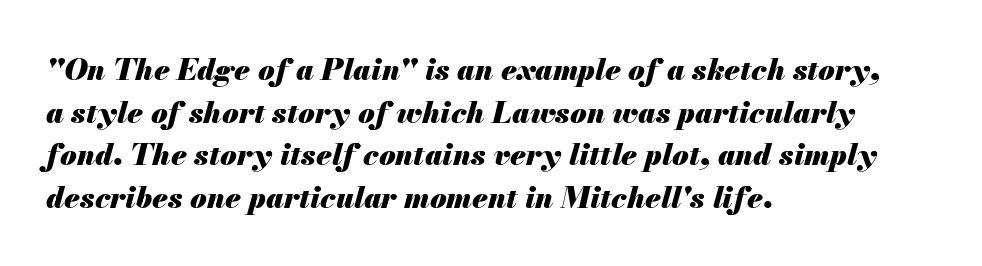
Q: Is the text bold? A: Yes.
Q: Is the text italic (slanted)? A: Yes, it leans right by about 13 degrees.
Q: Is the text underlined? A: No.
Q: How is the paragraph aligned? A: Left-aligned.
Q: Is the spacing between letters normal or unusually wide? A: Normal.
Q: Is the spacing between lines tight, normal or loose? A: Normal.
Q: Width (condensed, normal, or wide)? A: Normal.
Q: Stroke contrast? A: Medium.
Q: x-height? A: Small.
Q: Monospaced? A: No.
